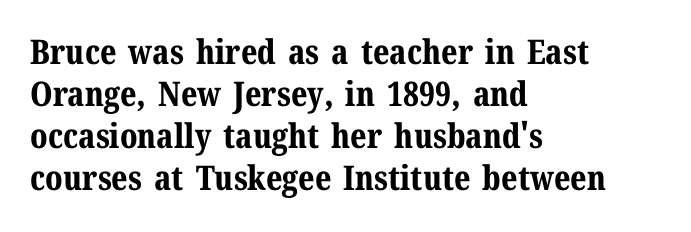
Q: Is the text bold? A: Yes.
Q: Is the text italic (slanted)? A: No, it is upright.
Q: Is the typeface a serif or a sans-serif typeface? A: Serif.
Q: Is the text underlined? A: No.
Q: How is the paragraph aligned? A: Left-aligned.
Q: Is the spacing between letters normal or unusually wide? A: Normal.
Q: Width (condensed, normal, or wide)? A: Normal.
Q: Stroke contrast? A: Medium.
Q: x-height? A: Medium.
Q: Monospaced? A: No.
